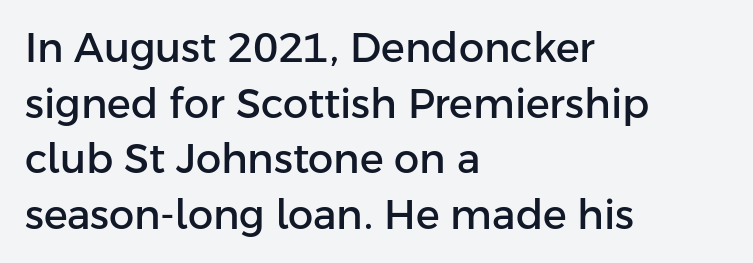
{"serif": "no", "italic": "no", "width": "normal", "stroke_contrast": "low", "x_height": "medium", "monospaced": "no", "underline": "no", "align": "left", "line_spacing": "normal", "line_spacing_ratio": 1.39, "letter_spacing": "normal", "letter_spacing_em": 0.0, "glyph_px": 40}
